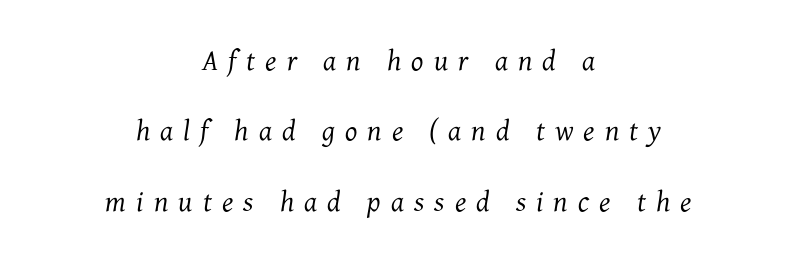
Q: Is the text bold? A: No.
Q: Is the text italic (slanted)? A: Yes, it leans right by about 7 degrees.
Q: Is the typeface a serif or a sans-serif typeface? A: Serif.
Q: Is the text underlined? A: No.
Q: How is the paragraph aligned? A: Centered.
Q: Is the spacing between letters normal or unusually wide? A: Unusually wide.
Q: Is the spacing between lines tight, normal or loose? A: Loose.
Q: Width (condensed, normal, or wide)? A: Normal.
Q: Stroke contrast? A: Medium.
Q: x-height? A: Medium.
Q: Monospaced? A: No.
